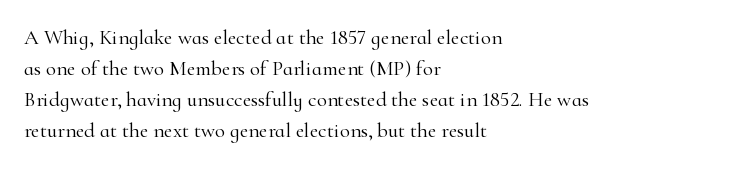
Q: Is the text bold? A: No.
Q: Is the text italic (slanted)? A: No, it is upright.
Q: Is the text underlined? A: No.
Q: How is the paragraph aligned? A: Left-aligned.
Q: Is the spacing between letters normal or unusually wide? A: Normal.
Q: Is the spacing between lines tight, normal or loose? A: Normal.
